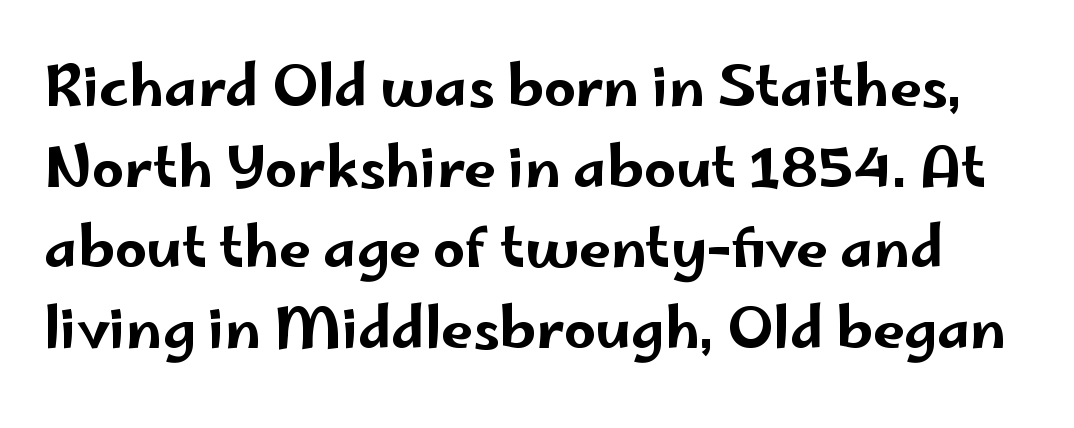
The image shows 56 px wide sans-serif type, upright; set normal line spacing (1.44x), normal letter spacing, not underlined; low stroke contrast and a small x-height.
